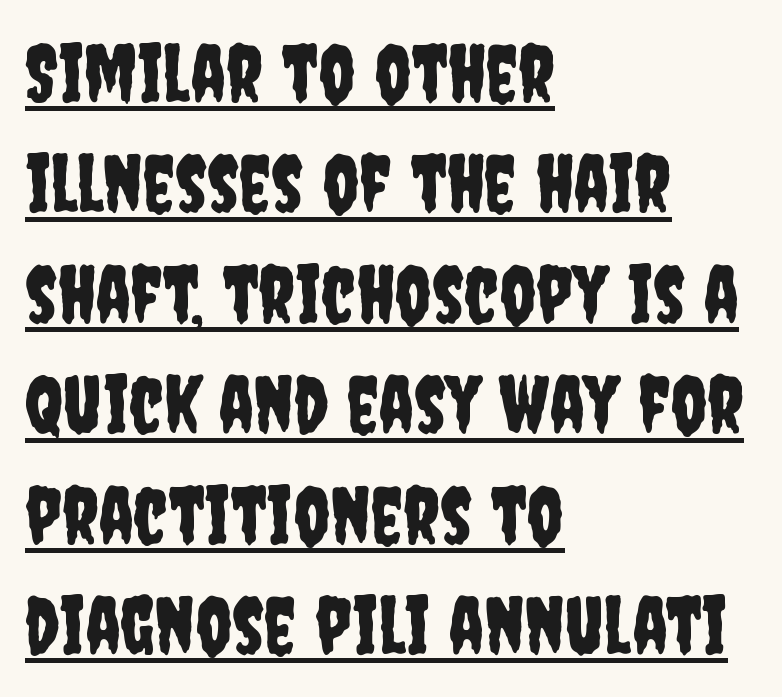
The typeface chosen for these lines omits serifs. Here the designer chose a conventional face with non-uniform glyph widths. Default kerning and tracking; the words read as compact shapes. Vertical spacing — default. The passage is arranged the way most books set body copy — flush left.
